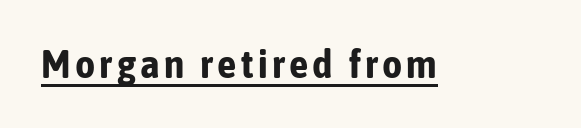
{"serif": "no", "italic": "no", "bold": "yes", "weight": "bold", "width": "condensed", "stroke_contrast": "low", "x_height": "medium", "monospaced": "no", "underline": "yes", "glyph_px": 39}
